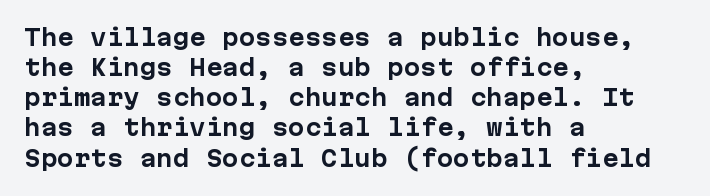
{"italic": "no", "bold": "yes", "underline": "no", "align": "left", "line_spacing": "normal", "line_spacing_ratio": 1.37, "letter_spacing": "normal", "letter_spacing_em": 0.0, "glyph_px": 22}
